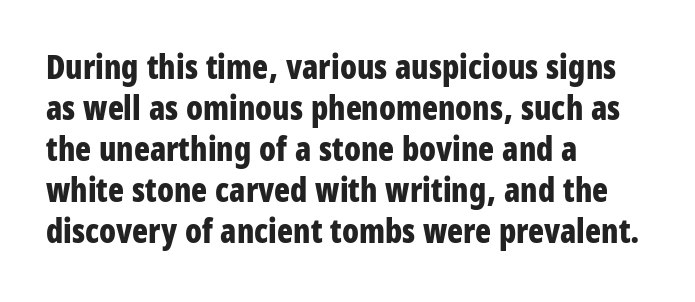
{"serif": "no", "italic": "no", "bold": "yes", "weight": "bold", "width": "condensed", "stroke_contrast": "low", "x_height": "large", "monospaced": "no", "underline": "no", "align": "left", "line_spacing_ratio": 1.24, "letter_spacing": "normal", "letter_spacing_em": 0.0, "glyph_px": 33}
